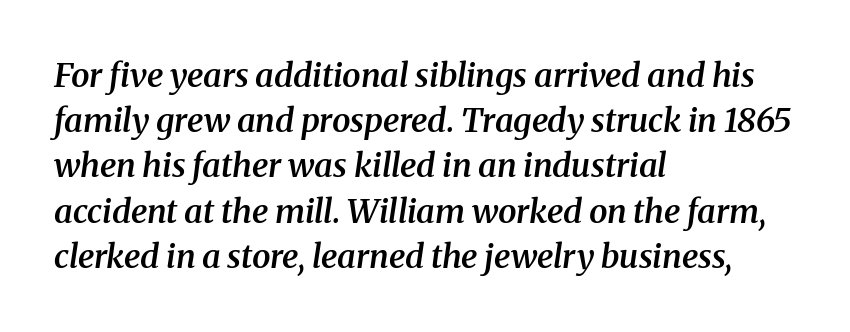
Q: Is the text bold? A: Semi-bold.
Q: Is the text italic (slanted)? A: Yes, it leans right by about 8 degrees.
Q: Is the typeface a serif or a sans-serif typeface? A: Serif.
Q: Is the text underlined? A: No.
Q: How is the paragraph aligned? A: Left-aligned.
Q: Is the spacing between letters normal or unusually wide? A: Normal.
Q: Is the spacing between lines tight, normal or loose? A: Normal.
Q: Width (condensed, normal, or wide)? A: Normal.
Q: Stroke contrast? A: Medium.
Q: x-height? A: Medium.
Q: Monospaced? A: No.
